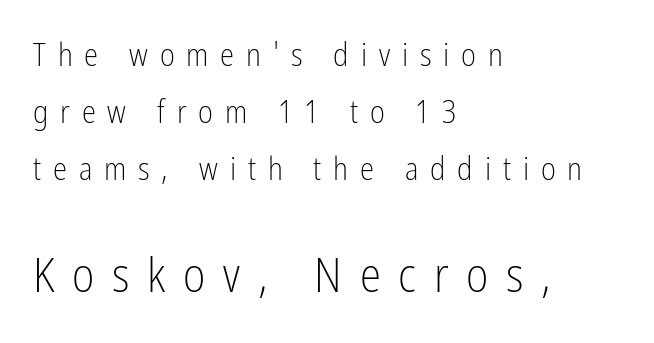
The image shows 48 px light, condensed sans-serif type, upright; set left-aligned, line spacing 1.78x, unusually wide letter spacing (+0.37 em), not underlined; the second (bottom) block is 1.5x larger; low stroke contrast and a medium x-height.
